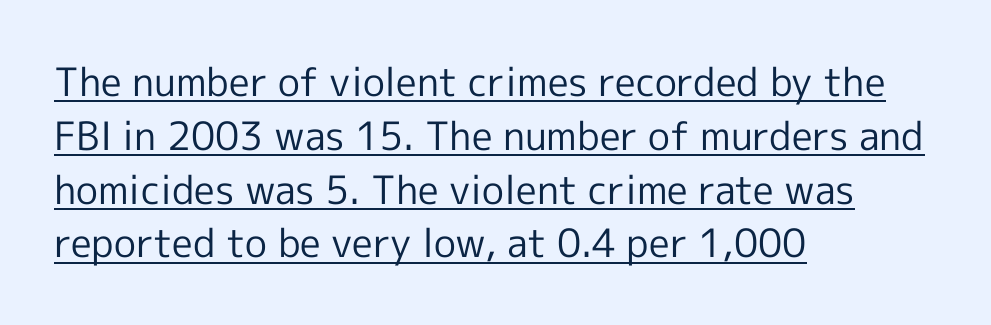
The setting favours the left margin, as ordinary paragraphs usually do. The text was rendered using a sans face with plain stroke endings. Designer's note — italics off, roman on. A light-to-regular cut is what we see here.
